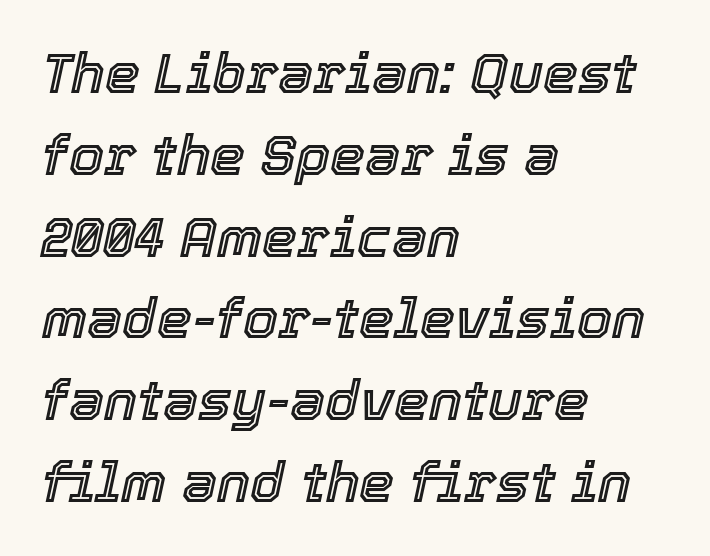
Q: Is the text italic (slanted)? A: Yes, it leans right by about 12 degrees.
Q: Is the text underlined? A: No.
Q: How is the paragraph aligned? A: Left-aligned.
Q: Is the spacing between letters normal or unusually wide? A: Normal.
Q: Is the spacing between lines tight, normal or loose? A: Normal.
Q: Width (condensed, normal, or wide)? A: Normal.
Q: x-height? A: Medium.
Q: Monospaced? A: No.
